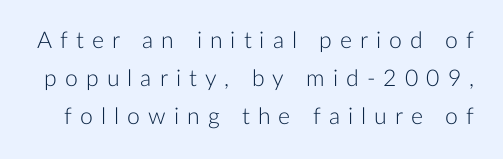
The image shows 23 px text type, upright; set normal line spacing (1.66x), unusually wide letter spacing (+0.35 em), not underlined.
